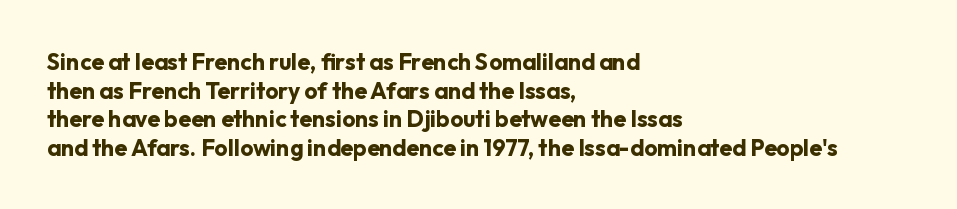
The image shows 23 px bold type, upright; set left-aligned, line spacing 1.24x, normal letter spacing, not underlined.
